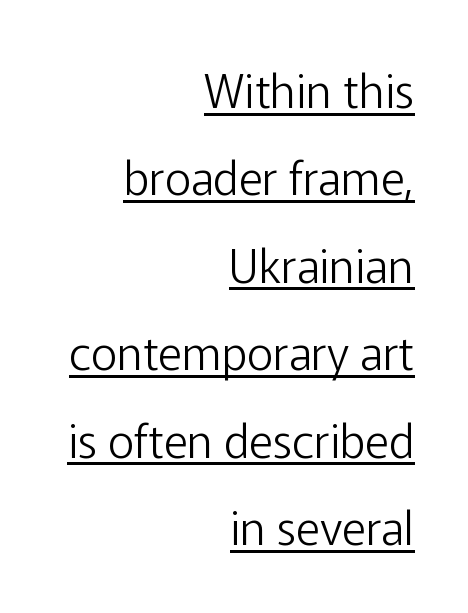
{"serif": "no", "italic": "no", "bold": "no", "weight": "light", "width": "normal", "stroke_contrast": "low", "x_height": "medium", "monospaced": "no", "underline": "yes", "align": "right", "line_spacing": "loose", "line_spacing_ratio": 1.9, "letter_spacing": "normal", "letter_spacing_em": 0.0, "glyph_px": 46}
